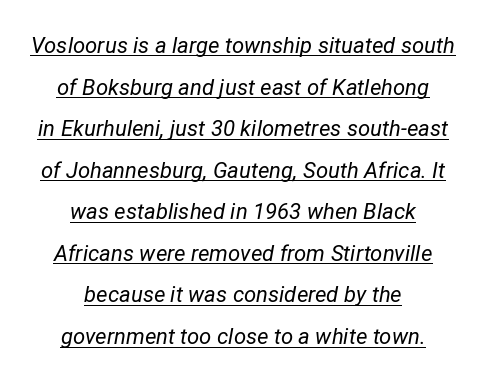
The image shows 22 px text type, italic (leaning right); set centered, line spacing 1.89x, normal letter spacing, underlined.
